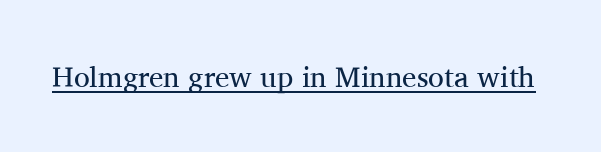
The image shows 29 px regular-weight serif type, upright; set normal letter spacing, underlined; medium stroke contrast and a medium x-height.
